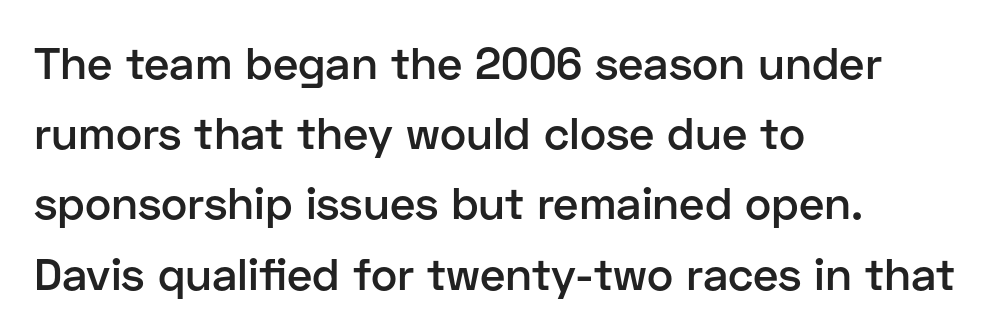
{"serif": "no", "italic": "no", "bold": "semi", "weight": "semibold", "width": "normal", "stroke_contrast": "low", "x_height": "medium", "monospaced": "no", "underline": "no", "align": "left", "line_spacing": "normal", "line_spacing_ratio": 1.56, "letter_spacing": "normal", "letter_spacing_em": 0.0, "glyph_px": 45}
